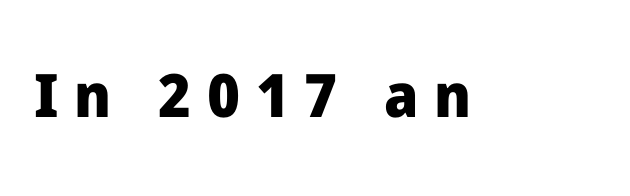
Q: Is the text bold? A: Yes.
Q: Is the text italic (slanted)? A: No, it is upright.
Q: Is the typeface a serif or a sans-serif typeface? A: Sans-serif.
Q: Is the text underlined? A: No.
Q: Is the spacing between letters normal or unusually wide? A: Unusually wide.
Q: Width (condensed, normal, or wide)? A: Normal.
Q: Stroke contrast? A: Low.
Q: x-height? A: Medium.
Q: Monospaced? A: No.
